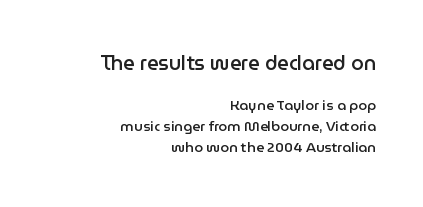
Q: Is the text bold? A: Semi-bold.
Q: Is the text italic (slanted)? A: No, it is upright.
Q: Is the text underlined? A: No.
Q: How is the paragraph aligned? A: Right-aligned.
Q: Is the spacing between letters normal or unusually wide? A: Normal.
Q: Is the spacing between lines tight, normal or loose? A: Normal.
Q: Which block of text is set in a larger size, the first (top) or the second (bottom)? A: The first (top) one.
